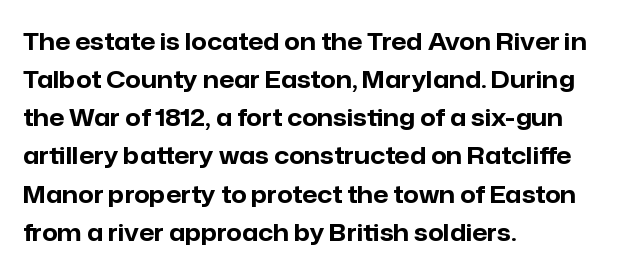
{"italic": "no", "bold": "yes", "underline": "no", "align": "left", "line_spacing": "normal", "line_spacing_ratio": 1.59, "letter_spacing": "normal", "letter_spacing_em": 0.0, "glyph_px": 24}
